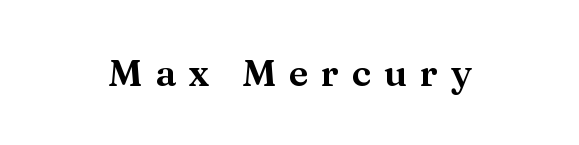
{"serif": "yes", "italic": "no", "width": "wide", "stroke_contrast": "medium", "x_height": "medium", "monospaced": "no", "underline": "no", "letter_spacing": "wide", "letter_spacing_em": 0.34, "glyph_px": 37}
